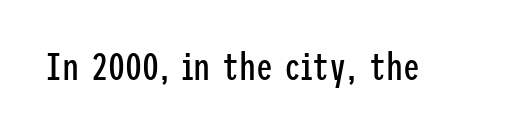
The image shows 38 px regular-weight, condensed sans-serif type, upright; set normal letter spacing, not underlined; low stroke contrast and a medium x-height.
